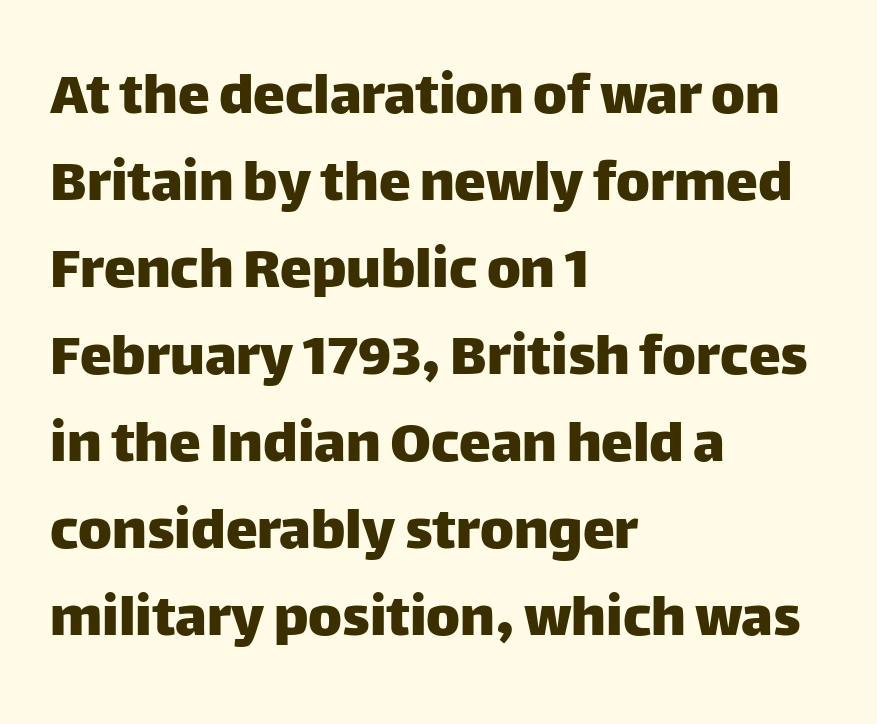
You could not count columns in this text — the font is proportionally spaced. The strip under each line holds only bare page. Standard letterfit; no display-style spreading of the glyphs. The line-height multiplier appears to be the usual default.
